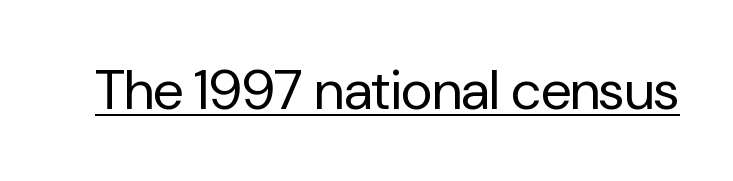
Q: Is the text bold? A: No.
Q: Is the text italic (slanted)? A: No, it is upright.
Q: Is the typeface a serif or a sans-serif typeface? A: Sans-serif.
Q: Is the text underlined? A: Yes.
Q: Is the spacing between letters normal or unusually wide? A: Normal.
Q: Width (condensed, normal, or wide)? A: Normal.
Q: Stroke contrast? A: Low.
Q: x-height? A: Medium.
Q: Monospaced? A: No.
